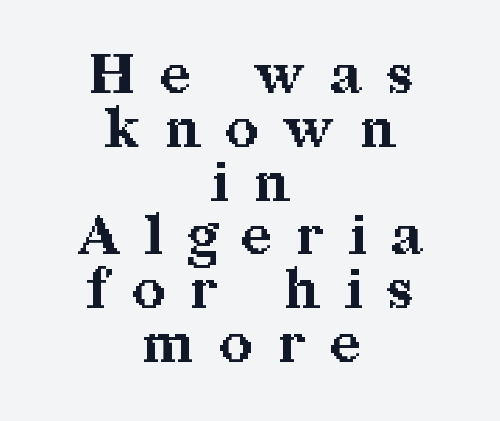
Q: Is the text bold? A: Yes.
Q: Is the text italic (slanted)? A: No, it is upright.
Q: Is the typeface a serif or a sans-serif typeface? A: Serif.
Q: Is the text underlined? A: No.
Q: How is the paragraph aligned? A: Centered.
Q: Is the spacing between letters normal or unusually wide? A: Unusually wide.
Q: Is the spacing between lines tight, normal or loose? A: Tight.
Q: Width (condensed, normal, or wide)? A: Normal.
Q: Stroke contrast? A: Medium.
Q: x-height? A: Medium.
Q: Monospaced? A: No.
